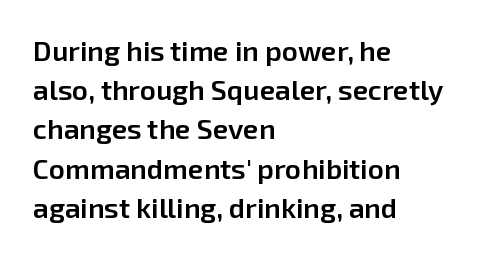
The image shows 28 px semibold sans-serif type, upright; set left-aligned, normal line spacing (1.4x), normal letter spacing, not underlined; low stroke contrast and a medium x-height.
